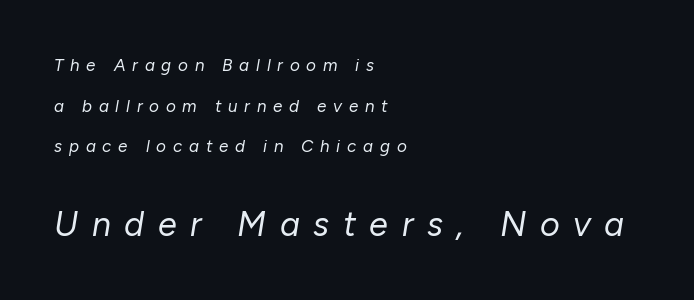
Stem width sits at or under what a default text font uses. Inter-character spacing is expanded well beyond the font's built-in metrics. Successive baselines arrive slowly, with a big drop between each. Character widths vary here, with narrow letters taking less room than wide ones. Teacher's note: observe the even left margin — that is flush-left alignment. Larger block? The one below; the one above is distinctly smaller.
